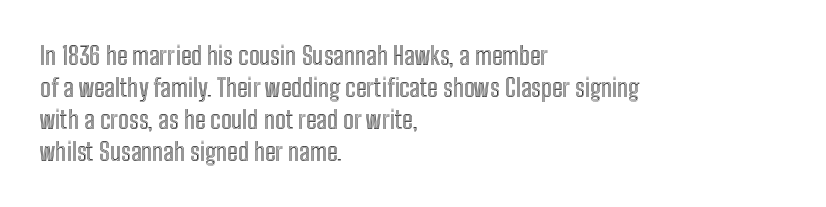
Summary of vertical rhythm: regular, with standard interline spacing. The string is rendered with underlining switched off. This rendering uses left alignment, leaving the right contour irregular. The lettering stays uniformly vertical, giving the passage a roman look. The horizontal fit of the characters is conventional and even.
